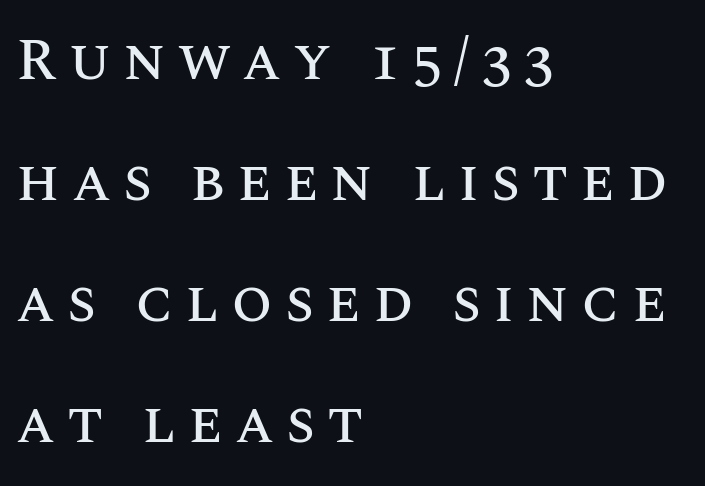
Each new line begins a long way beneath the previous one. Is the block centered? No — it sits flush against the left margin. The font's upright variant was chosen for this text. The type is letterspaced generously, with wide tracking. This sample has the flowing, uneven cadence of proportional lettering.
